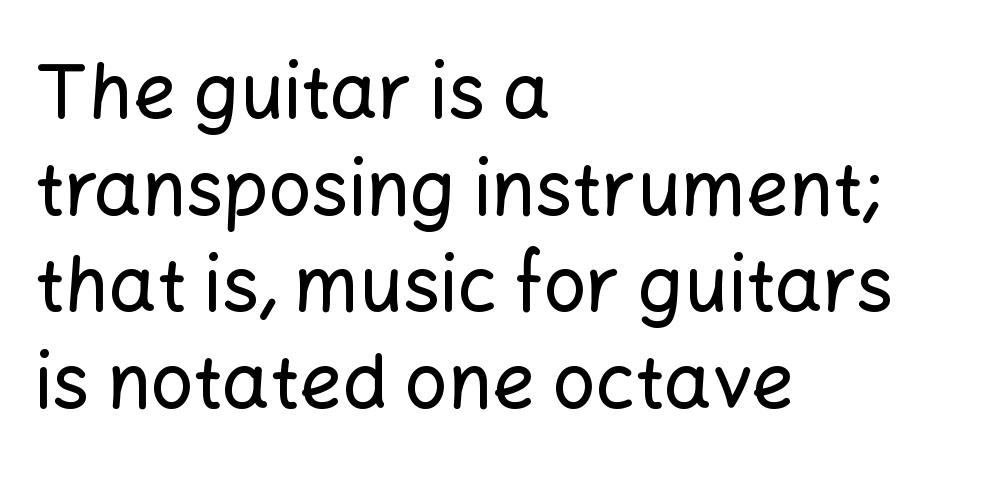
The image shows 75 px sans-serif type, upright; set left-aligned, normal line spacing (1.29x), normal letter spacing, not underlined; low stroke contrast and a medium x-height.
